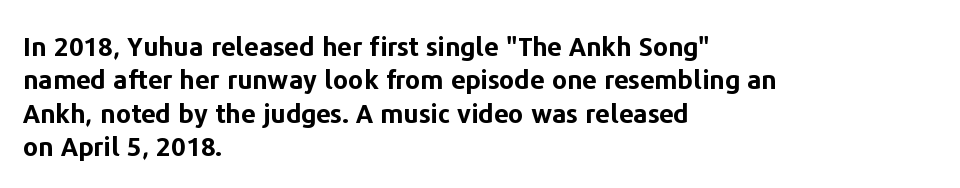
The image shows 26 px bold type, upright; set left-aligned, normal line spacing (1.28x), normal letter spacing, not underlined.
